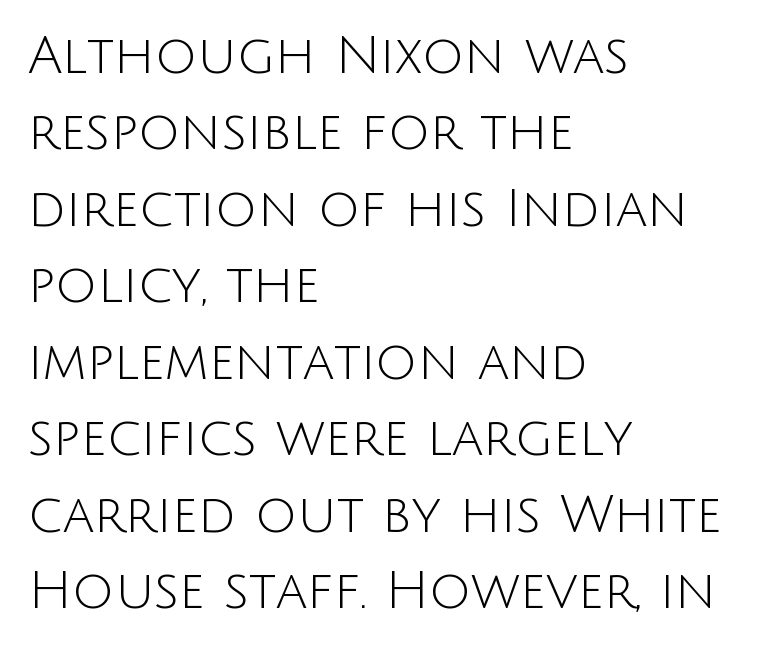
Q: Is the text bold? A: No.
Q: Is the text italic (slanted)? A: No, it is upright.
Q: Is the typeface a serif or a sans-serif typeface? A: Sans-serif.
Q: Is the text underlined? A: No.
Q: How is the paragraph aligned? A: Left-aligned.
Q: Is the spacing between letters normal or unusually wide? A: Normal.
Q: Is the spacing between lines tight, normal or loose? A: Normal.
Q: Width (condensed, normal, or wide)? A: Normal.
Q: Stroke contrast? A: Low.
Q: x-height? A: Large.
Q: Monospaced? A: No.
